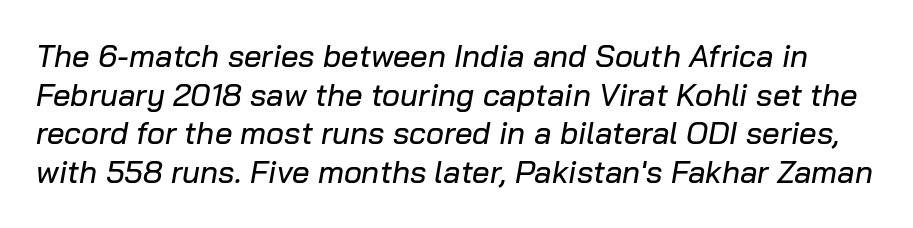
The line texture is even and compact thanks to regular tracking. Italic: yes, the glyphs are oblique. The passage shown is not underscored anywhere. The lines sit at an ordinary, default distance from one another. Here the designer chose a conventional face with non-uniform glyph widths.
